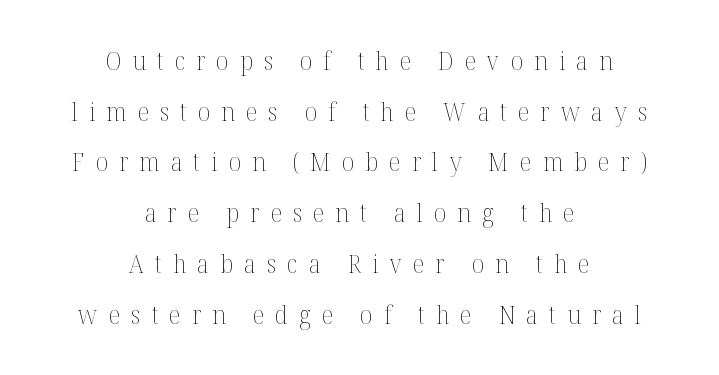
The image shows 25 px text type, upright; set centered, loose line spacing (2.03x), unusually wide letter spacing (+0.44 em), not underlined.
